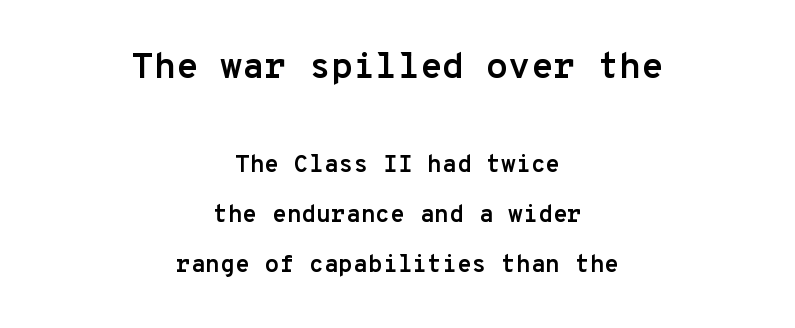
The image shows 36 px semibold sans-serif type, upright, monospaced; set centered, loose line spacing (2.08x), normal letter spacing, not underlined; the first (top) block is 1.5x larger; low stroke contrast and a medium x-height.
